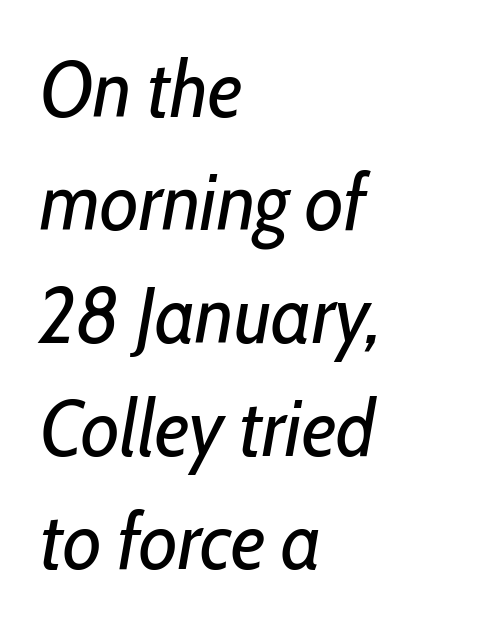
Q: Is the text bold? A: No.
Q: Is the text italic (slanted)? A: Yes, it leans right by about 10 degrees.
Q: Is the text underlined? A: No.
Q: How is the paragraph aligned? A: Left-aligned.
Q: Is the spacing between letters normal or unusually wide? A: Normal.
Q: Is the spacing between lines tight, normal or loose? A: Normal.
Q: Width (condensed, normal, or wide)? A: Condensed.
Q: Stroke contrast? A: Low.
Q: x-height? A: Medium.
Q: Monospaced? A: No.
